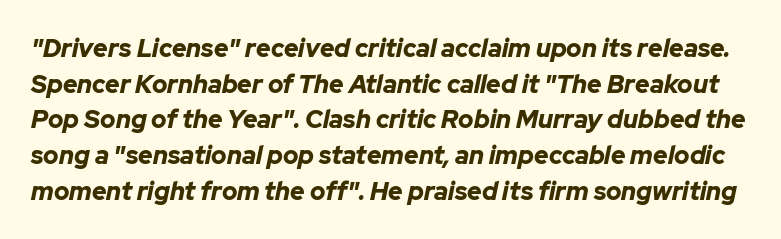
The image shows 25 px bold type, italic (leaning right); set normal line spacing (1.43x), normal letter spacing, not underlined.
